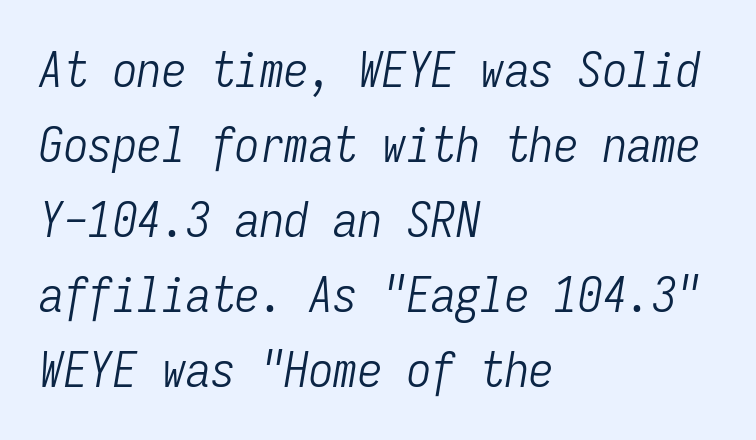
The image shows 49 px light, condensed type, italic (leaning right), monospaced; set left-aligned, normal line spacing (1.53x), normal letter spacing, not underlined; low stroke contrast and a medium x-height.
